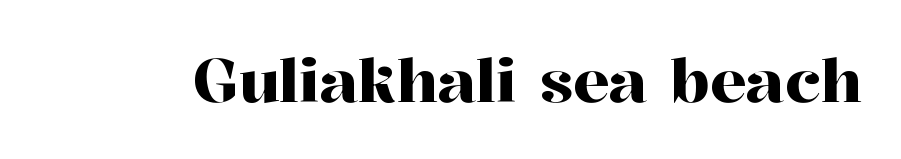
{"serif": "yes", "italic": "no", "width": "normal", "stroke_contrast": "high", "x_height": "medium", "monospaced": "no", "underline": "no", "letter_spacing": "normal", "letter_spacing_em": 0.0, "glyph_px": 60}
